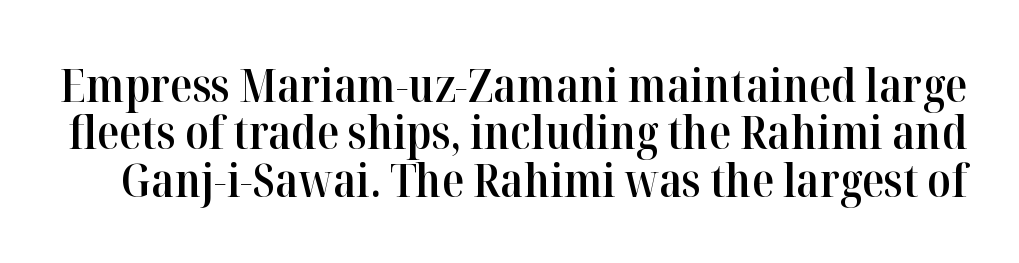
This is the regular roman posture of the typeface. Is the letter spacing exaggerated? No — it looks like the ordinary default. Is this a fixed-width face? No — the glyphs have proportional, varying widths. The typeface chosen for these lines features serifs. These lines huddle together more closely than default settings would place them. The glyphs are unaccompanied by any horizontal stroke below them.
